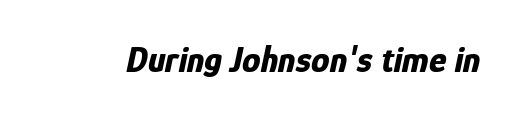
{"italic": "yes", "lean": "right", "slant_degrees": 12, "bold": "yes", "weight": "bold", "width": "condensed", "stroke_contrast": "low", "x_height": "medium", "monospaced": "no", "underline": "no", "letter_spacing": "normal", "letter_spacing_em": 0.0, "glyph_px": 37}
